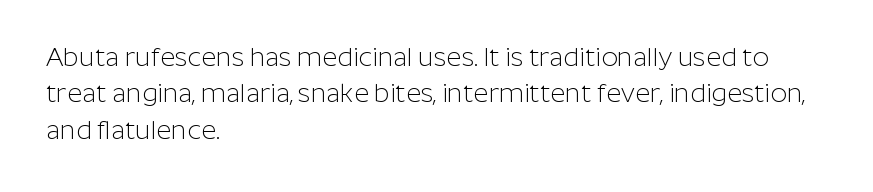
Short and long lines alike share a common starting point at left. The typeface has the unassuming heft of standard copy or less. Is the letter spacing exaggerated? No — it looks like the ordinary default. Has an underline been added? It has not. Posture: vertical.
